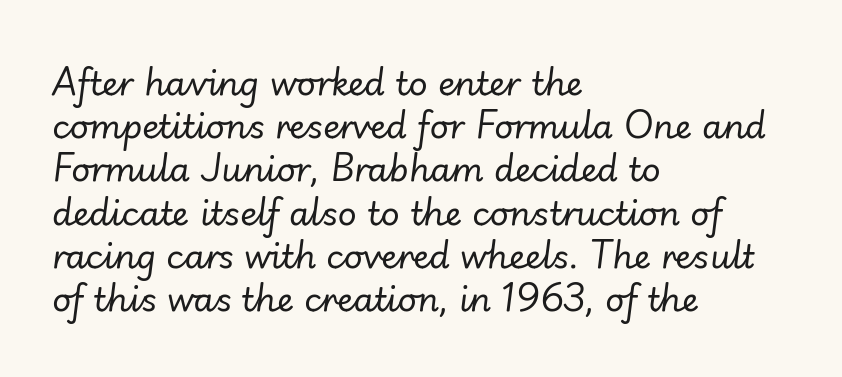
{"italic": "yes", "lean": "right", "slant_degrees": 7, "bold": "no", "weight": "regular", "width": "normal", "stroke_contrast": "low", "x_height": "small", "monospaced": "no", "underline": "no", "align": "left", "line_spacing": "normal", "line_spacing_ratio": 1.31, "letter_spacing": "normal", "letter_spacing_em": 0.0, "glyph_px": 33}
